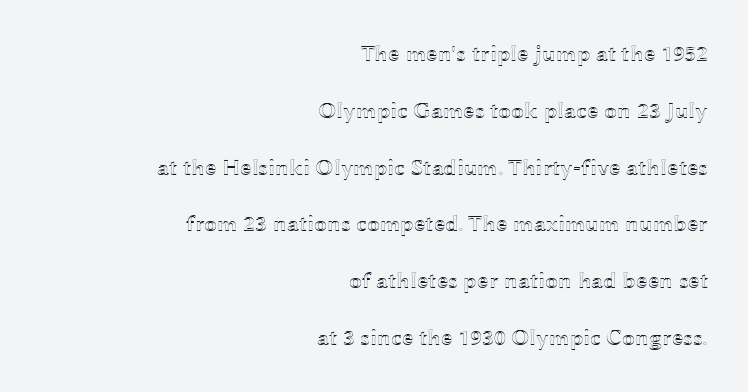
The image shows 23 px text type, upright; set right-aligned, loose line spacing (2.47x), normal letter spacing, not underlined.
